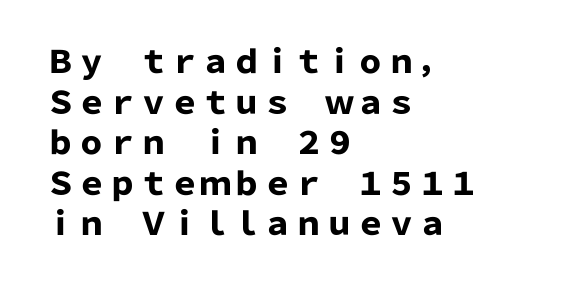
Does the leading feel generous? No, just average. Notice how thick the strokes are: this is what a full bold looks like. Font category for this specimen: sans-serif. The rag falls on the right side of this text block.
